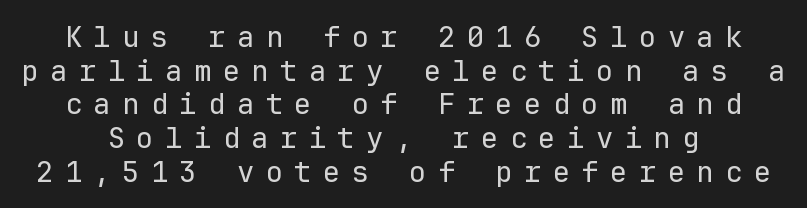
The image shows 29 px regular-weight sans-serif type, upright, monospaced; set line spacing 1.16x, unusually wide letter spacing (+0.39 em), not underlined; low stroke contrast and a medium x-height.
